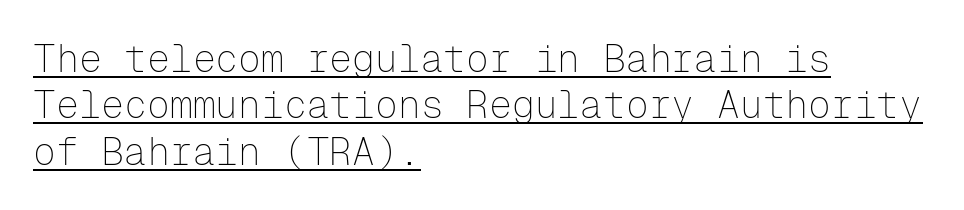
{"serif": "no", "italic": "no", "bold": "no", "weight": "thin", "width": "normal", "stroke_contrast": "low", "x_height": "medium", "monospaced": "yes", "underline": "yes", "align": "left", "line_spacing_ratio": 1.22, "letter_spacing": "normal", "letter_spacing_em": 0.0, "glyph_px": 38}
